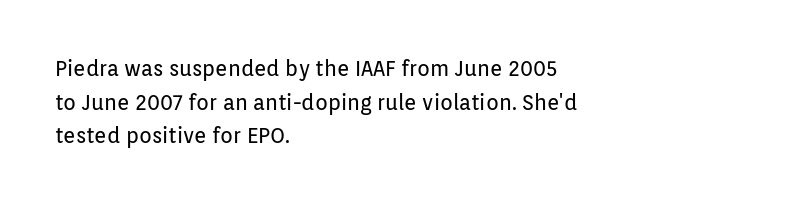
{"italic": "no", "bold": "no", "underline": "no", "align": "left", "line_spacing": "normal", "line_spacing_ratio": 1.6, "letter_spacing": "normal", "letter_spacing_em": 0.0, "glyph_px": 21}
